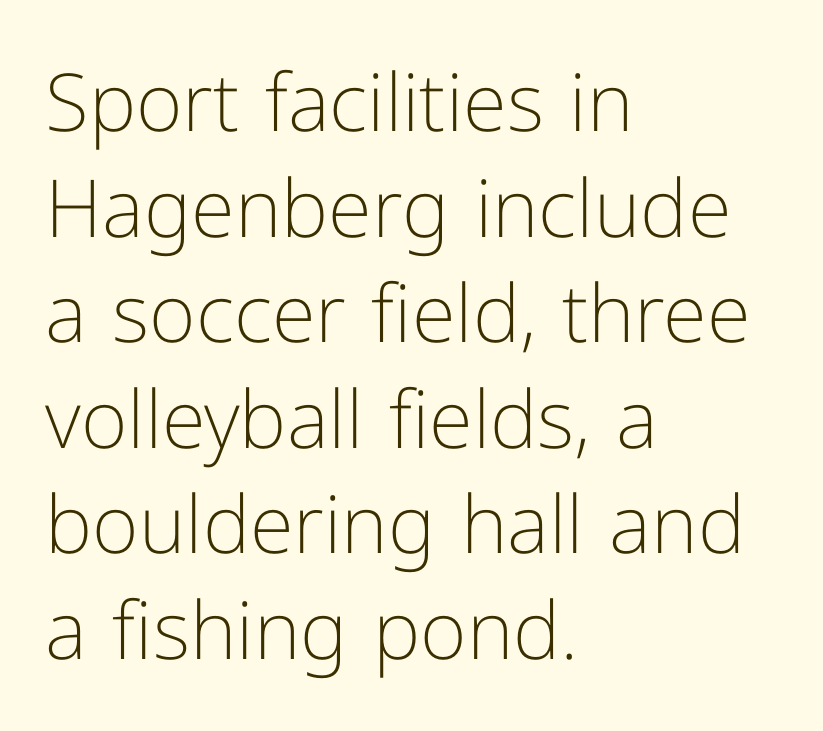
The image shows 80 px light sans-serif type, upright; set left-aligned, normal line spacing (1.32x), normal letter spacing, not underlined; low stroke contrast and a medium x-height.
